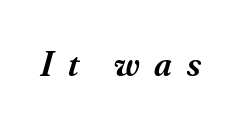
Q: Is the text bold? A: Semi-bold.
Q: Is the text italic (slanted)? A: Yes, it leans right by about 16 degrees.
Q: Is the typeface a serif or a sans-serif typeface? A: Serif.
Q: Is the text underlined? A: No.
Q: Is the spacing between letters normal or unusually wide? A: Unusually wide.
Q: Width (condensed, normal, or wide)? A: Normal.
Q: Stroke contrast? A: Medium.
Q: x-height? A: Small.
Q: Monospaced? A: No.
